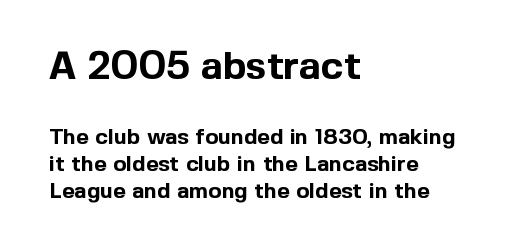
The image shows 39 px bold sans-serif type, upright; set left-aligned, line spacing 1.21x, normal letter spacing, not underlined; the first (top) block is 1.77x larger; a medium x-height.
